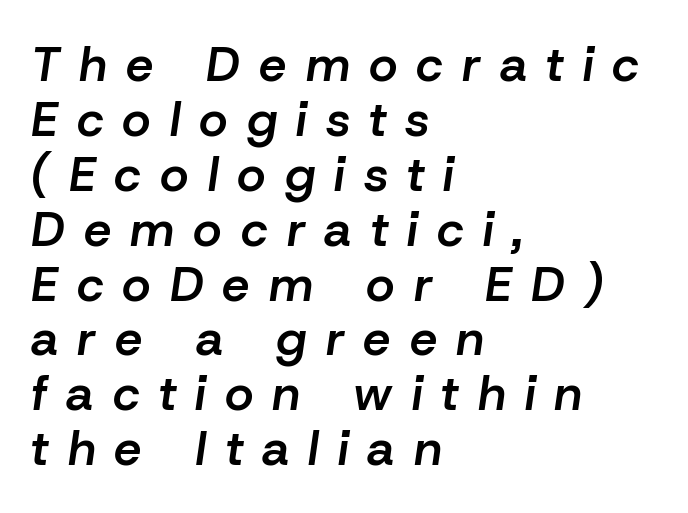
Observe the wide spacing: letters keep a clear distance from each other. On the weight axis this lands at semibold, roughly 600. How would I describe the line gaps? Narrow and economical. The typesetter chose a ragged-right arrangement here.
